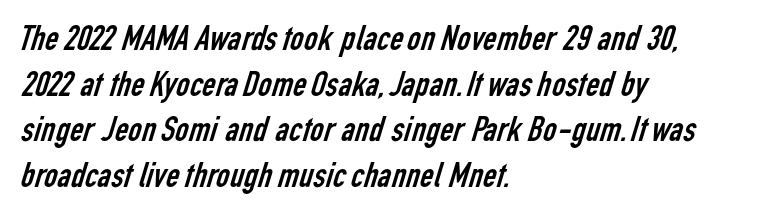
The image shows 37 px regular-weight, condensed sans-serif type; set left-aligned, line spacing 1.23x, normal letter spacing, not underlined; low stroke contrast and a medium x-height.
